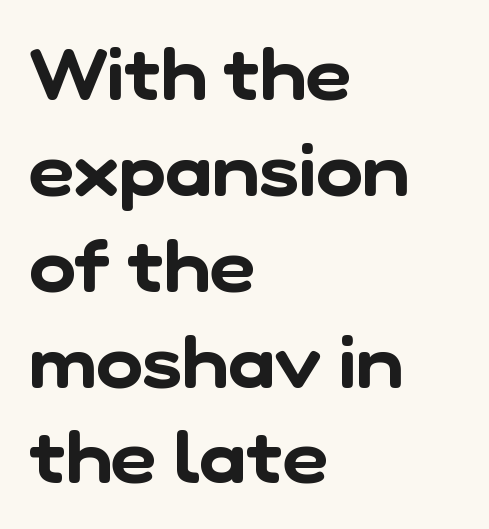
Q: Is the typeface a serif or a sans-serif typeface? A: Sans-serif.
Q: Is the text underlined? A: No.
Q: How is the paragraph aligned? A: Left-aligned.
Q: Is the spacing between letters normal or unusually wide? A: Normal.
Q: Is the spacing between lines tight, normal or loose? A: Normal.
Q: Width (condensed, normal, or wide)? A: Normal.
Q: Stroke contrast? A: Low.
Q: x-height? A: Medium.
Q: Monospaced? A: No.
